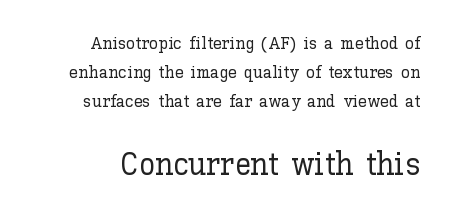
Q: Is the text italic (slanted)? A: No, it is upright.
Q: Is the text underlined? A: No.
Q: How is the paragraph aligned? A: Right-aligned.
Q: Is the spacing between letters normal or unusually wide? A: Normal.
Q: Is the spacing between lines tight, normal or loose? A: Normal.
Q: Which block of text is set in a larger size, the first (top) or the second (bottom)? A: The second (bottom) one.
Q: Width (condensed, normal, or wide)? A: Normal.
Q: Stroke contrast? A: Low.
Q: x-height? A: Medium.
Q: Monospaced? A: No.
